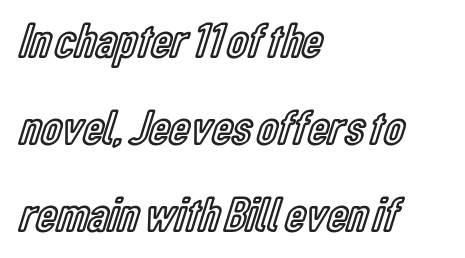
These lines are set flush left with a ragged right edge. Caption: standard tracking, unaltered. Note the varied advance widths — an 'i' is clearly narrower than an 'm'.
